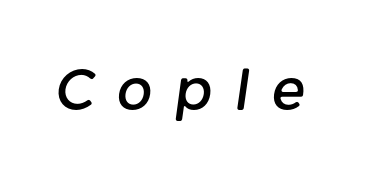
The rendering uses natural spacing where letterforms have individual widths. Grotesque or geometric, the face here clearly has no serifs. The passage shown has open, widely tracked lettering throughout. Words float on clear page, feet unadorned.
